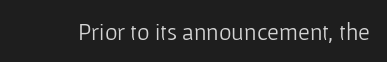
Q: Is the text bold? A: No.
Q: Is the text italic (slanted)? A: No, it is upright.
Q: Is the text underlined? A: No.
Q: Is the spacing between letters normal or unusually wide? A: Normal.
